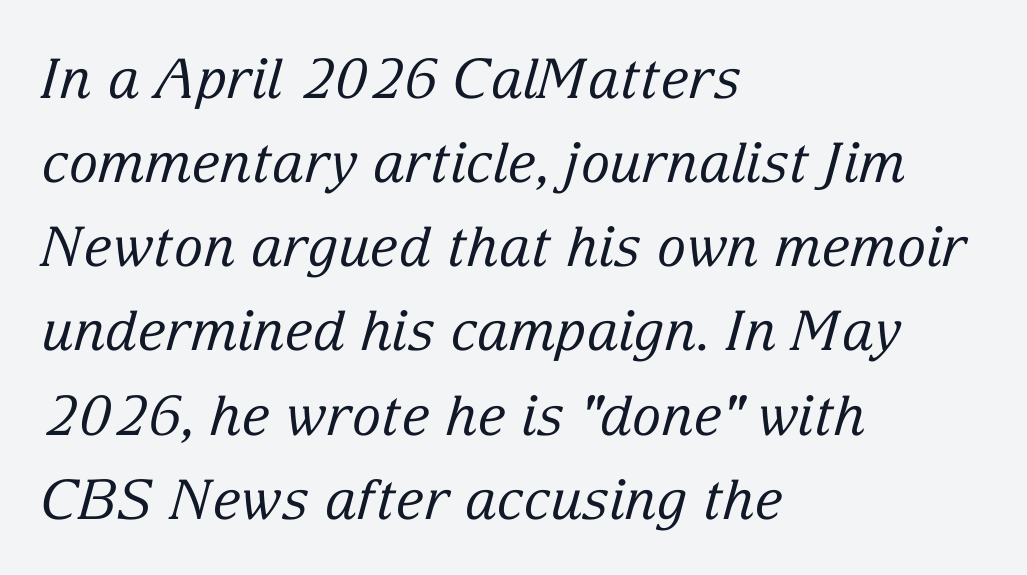
The image shows 55 px regular-weight serif type, italic (leaning right); set left-aligned, normal line spacing (1.53x), normal letter spacing, not underlined; low stroke contrast and a medium x-height.
